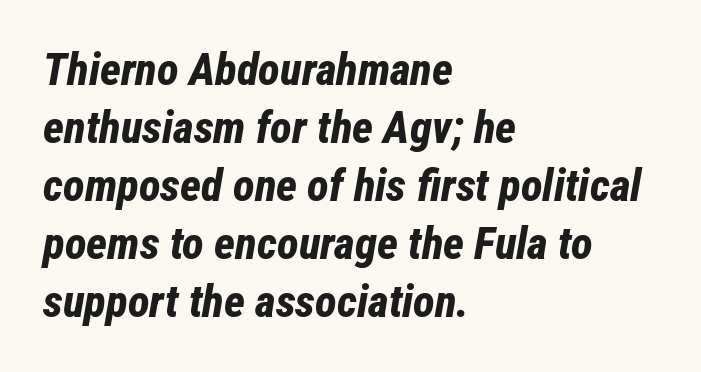
Heft: maximum for text — a bold. The lines sit at an ordinary, default distance from one another. The face used here is proportionally spaced, like ordinary book or web type. The face used here is rendered with its standard letterfit. A bare baseline throughout the passage.
